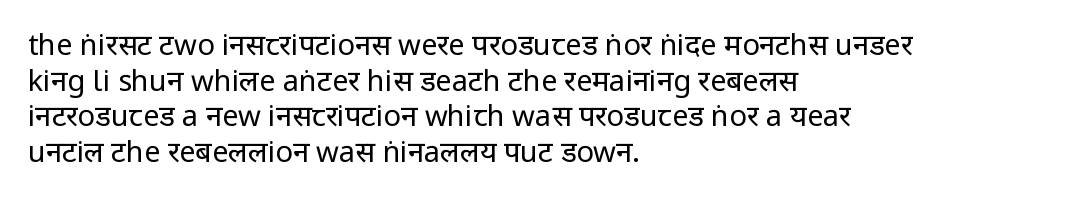
Q: Is the text bold? A: No.
Q: Is the text italic (slanted)? A: No, it is upright.
Q: Is the typeface a serif or a sans-serif typeface? A: Sans-serif.
Q: Is the text underlined? A: No.
Q: How is the paragraph aligned? A: Left-aligned.
Q: Is the spacing between letters normal or unusually wide? A: Normal.
Q: Width (condensed, normal, or wide)? A: Condensed.
Q: Stroke contrast? A: Low.
